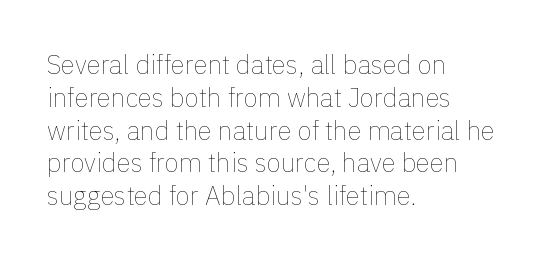
Check the space under the baseline: it is left empty. Posture: upright roman. Is the type heavy? It reads as light-to-regular instead. One-word summary of the alignment: left. The line-height multiplier appears to be the usual default.
